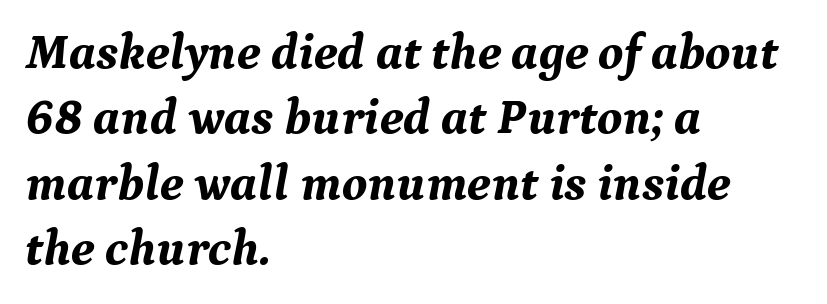
Q: Is the text bold? A: Yes.
Q: Is the text italic (slanted)? A: Yes, it leans right by about 9 degrees.
Q: Is the typeface a serif or a sans-serif typeface? A: Serif.
Q: Is the text underlined? A: No.
Q: How is the paragraph aligned? A: Left-aligned.
Q: Is the spacing between letters normal or unusually wide? A: Normal.
Q: Is the spacing between lines tight, normal or loose? A: Normal.
Q: Width (condensed, normal, or wide)? A: Normal.
Q: Stroke contrast? A: Medium.
Q: x-height? A: Medium.
Q: Monospaced? A: No.
